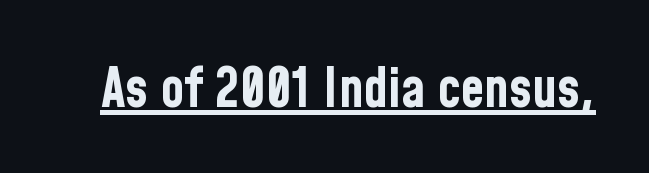
Like a heading marked for emphasis, these lines bear an underscore. Short note: letters normally spaced. Set as a true bold cut, around the 700 mark. Posture: vertical. Type style note: lacks serifs.
